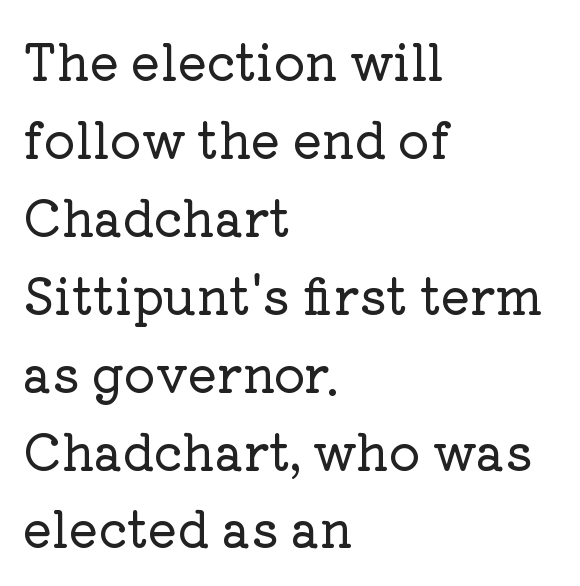
The image shows 49 px serif type, upright; set left-aligned, normal line spacing (1.59x), normal letter spacing, not underlined; low stroke contrast and a medium x-height.
